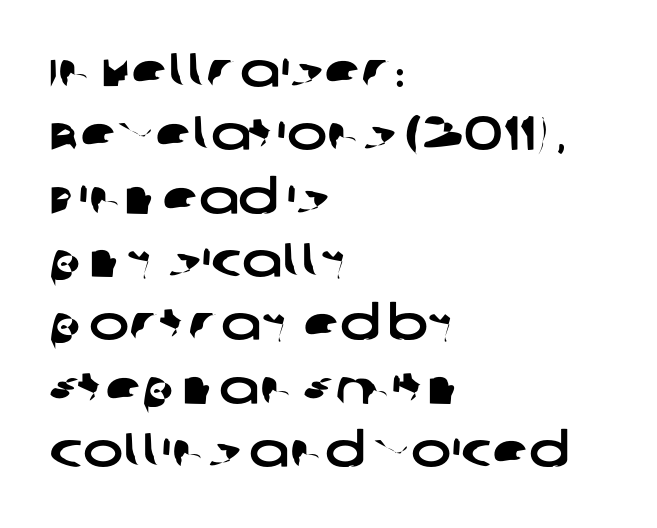
Q: Is the typeface a serif or a sans-serif typeface? A: Sans-serif.
Q: Is the text underlined? A: No.
Q: How is the paragraph aligned? A: Left-aligned.
Q: Is the spacing between letters normal or unusually wide? A: Normal.
Q: Is the spacing between lines tight, normal or loose? A: Normal.
Q: Width (condensed, normal, or wide)? A: Wide.
Q: Stroke contrast? A: Low.
Q: x-height? A: Large.
Q: Monospaced? A: No.
